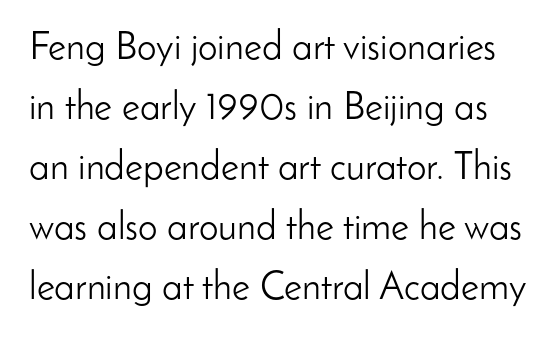
The face used here is proportionally spaced, like ordinary book or web type. The rendering uses a moderate line-height, typical for paragraphs. Each letter's strokes conclude bluntly, with no projecting serifs. The baseline area is clear.
